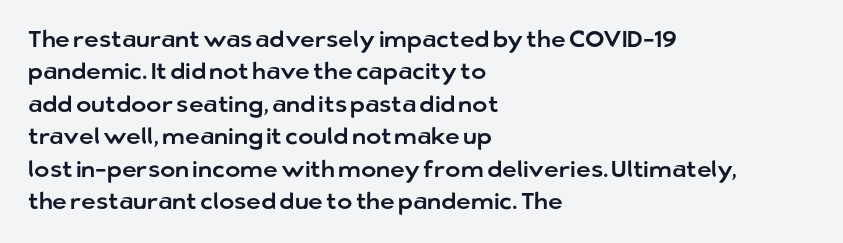
{"italic": "no", "underline": "no", "align": "left", "line_spacing": "normal", "line_spacing_ratio": 1.41, "letter_spacing": "normal", "letter_spacing_em": 0.0, "glyph_px": 23}
